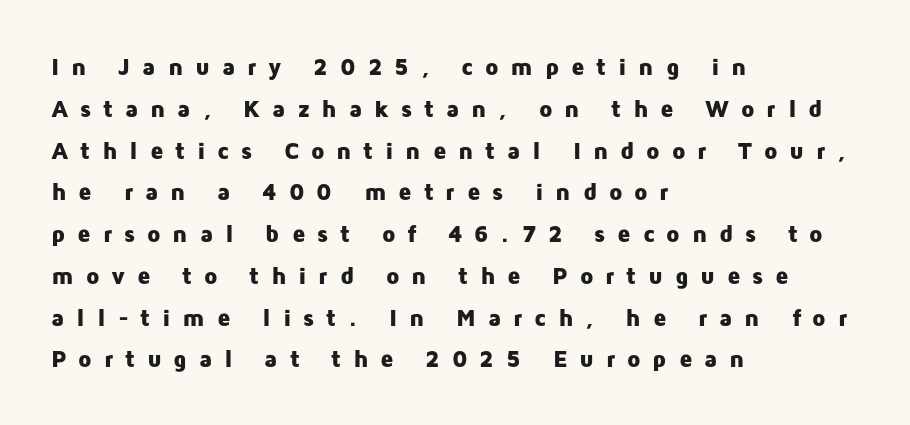
{"italic": "no", "bold": "yes", "underline": "no", "align": "left", "line_spacing_ratio": 1.74, "letter_spacing": "wide", "letter_spacing_em": 0.49, "glyph_px": 24}
